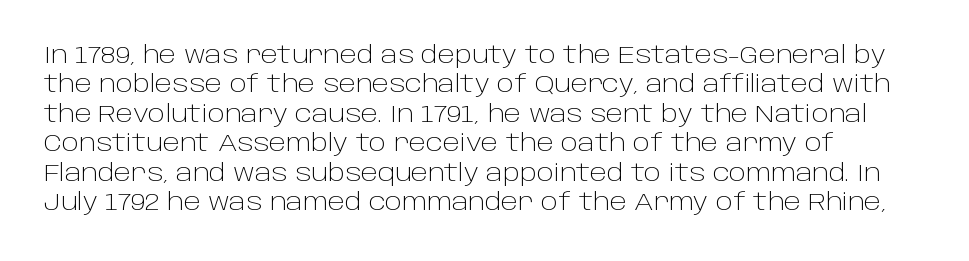
{"italic": "no", "bold": "no", "underline": "no", "align": "left", "line_spacing": "normal", "line_spacing_ratio": 1.28, "letter_spacing": "normal", "letter_spacing_em": 0.0, "glyph_px": 23}
